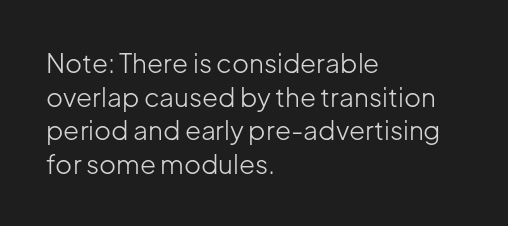
The image shows 26 px text type, upright; set left-aligned, normal line spacing (1.29x), normal letter spacing, not underlined.
